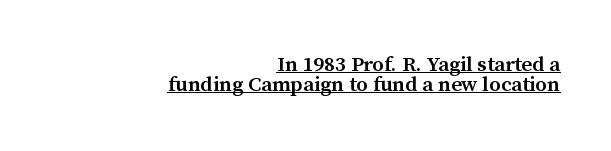
The image shows 21 px text type, upright; set right-aligned, tight line spacing (0.96x), normal letter spacing, underlined.
